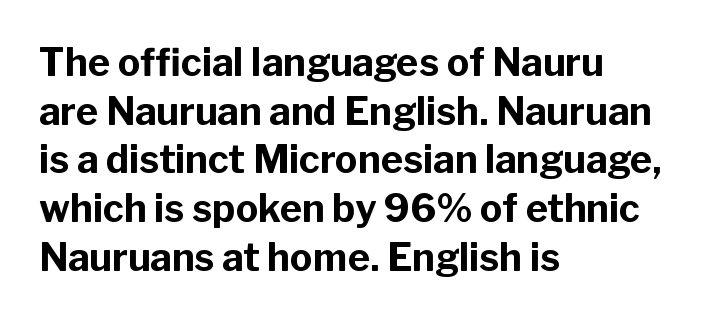
The image shows 38 px bold sans-serif type, upright; set left-aligned, normal line spacing (1.28x), normal letter spacing, not underlined; low stroke contrast and a medium x-height.
